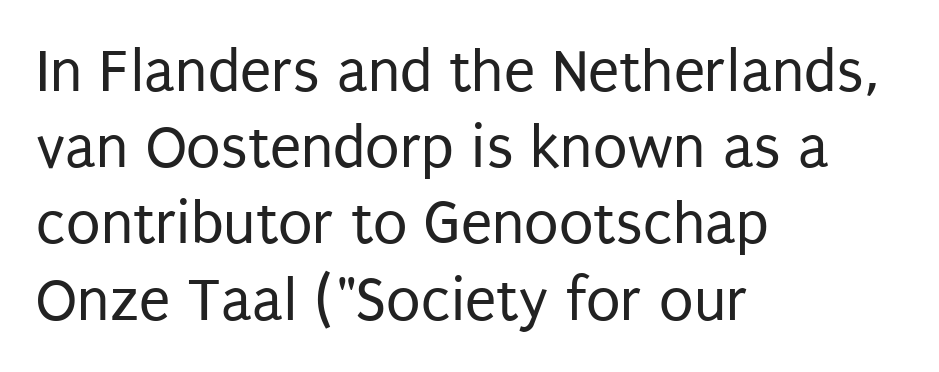
Q: Is the text bold? A: No.
Q: Is the text italic (slanted)? A: No, it is upright.
Q: Is the typeface a serif or a sans-serif typeface? A: Sans-serif.
Q: Is the text underlined? A: No.
Q: How is the paragraph aligned? A: Left-aligned.
Q: Is the spacing between letters normal or unusually wide? A: Normal.
Q: Width (condensed, normal, or wide)? A: Condensed.
Q: Stroke contrast? A: Low.
Q: x-height? A: Large.
Q: Monospaced? A: No.
